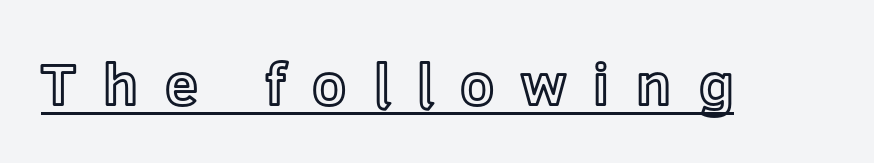
{"italic": "no", "width": "normal", "x_height": "medium", "monospaced": "no", "underline": "yes", "letter_spacing": "wide", "letter_spacing_em": 0.46, "glyph_px": 59}
